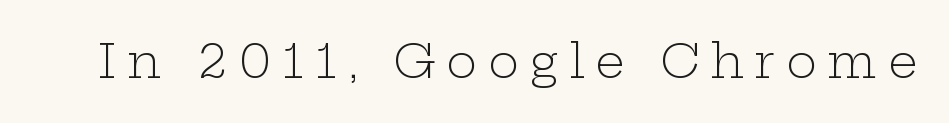
Q: Is the text bold? A: No.
Q: Is the text italic (slanted)? A: No, it is upright.
Q: Is the typeface a serif or a sans-serif typeface? A: Serif.
Q: Is the text underlined? A: No.
Q: Is the spacing between letters normal or unusually wide? A: Unusually wide.
Q: Width (condensed, normal, or wide)? A: Wide.
Q: Stroke contrast? A: Low.
Q: x-height? A: Medium.
Q: Monospaced? A: No.
